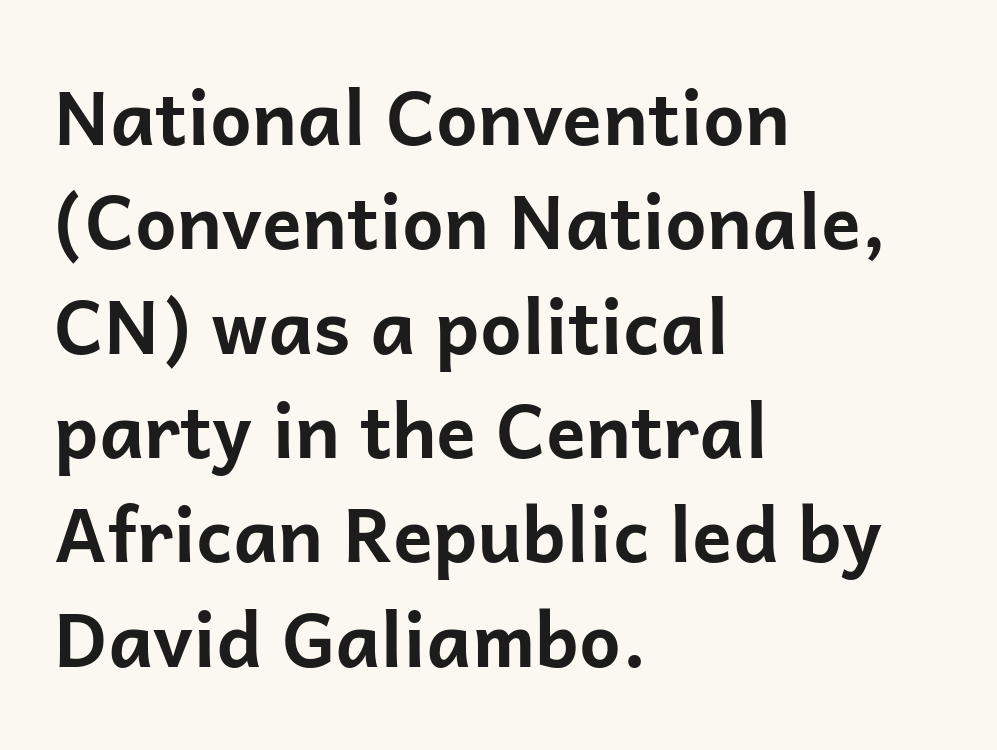
{"serif": "no", "italic": "no", "bold": "yes", "weight": "bold", "width": "normal", "stroke_contrast": "low", "x_height": "medium", "monospaced": "no", "underline": "no", "align": "left", "line_spacing": "normal", "line_spacing_ratio": 1.41, "letter_spacing": "normal", "letter_spacing_em": 0.0, "glyph_px": 74}
